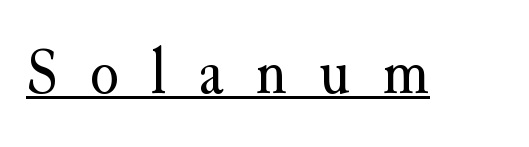
Q: Is the text bold? A: No.
Q: Is the text italic (slanted)? A: No, it is upright.
Q: Is the typeface a serif or a sans-serif typeface? A: Serif.
Q: Is the text underlined? A: Yes.
Q: Is the spacing between letters normal or unusually wide? A: Unusually wide.
Q: Width (condensed, normal, or wide)? A: Normal.
Q: Stroke contrast? A: Medium.
Q: x-height? A: Small.
Q: Monospaced? A: No.
